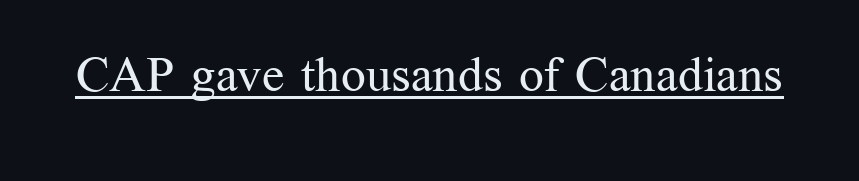
{"serif": "yes", "italic": "no", "bold": "no", "weight": "regular", "width": "normal", "stroke_contrast": "medium", "x_height": "medium", "monospaced": "no", "underline": "yes", "letter_spacing": "normal", "letter_spacing_em": 0.0, "glyph_px": 49}
